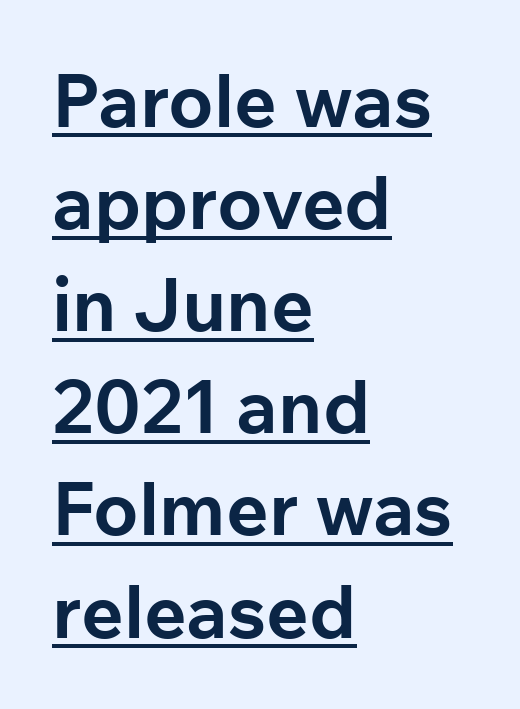
The image shows 74 px bold sans-serif type, upright; set left-aligned, normal line spacing (1.38x), normal letter spacing, underlined; low stroke contrast and a medium x-height.
